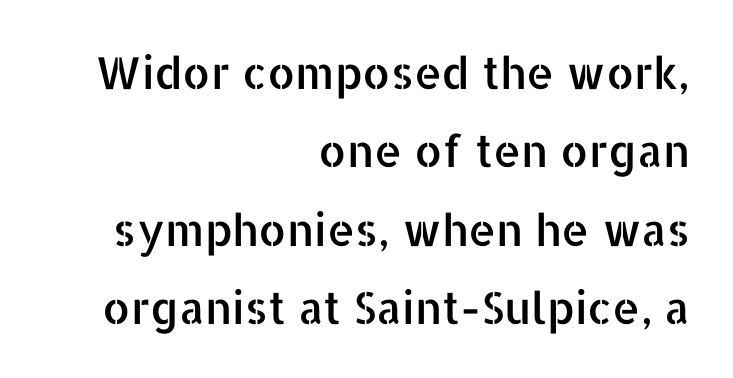
Grotesque or geometric, the face here clearly has no serifs. Proportional: the letters do not fall into vertical columns. In terms of posture, this sample is upright. Right-aligned paragraph, ragged on the left. No word sits above an underline. Default kerning and tracking; the words read as compact shapes.
